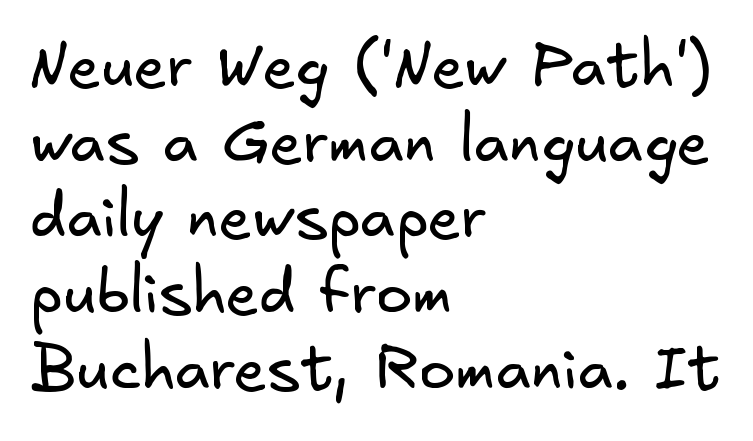
{"serif": "no", "bold": "no", "weight": "regular", "width": "normal", "stroke_contrast": "low", "x_height": "small", "underline": "no", "align": "left", "line_spacing_ratio": 1.24, "letter_spacing": "normal", "letter_spacing_em": 0.0, "glyph_px": 61}
